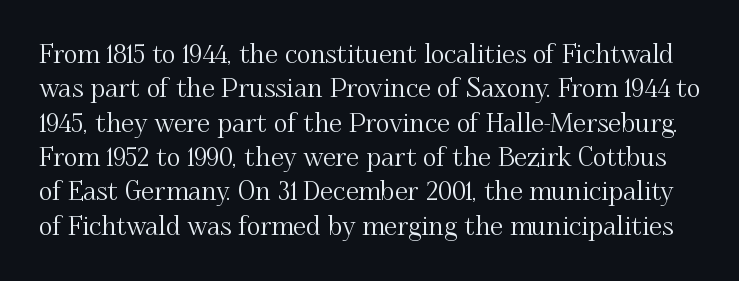
Does extra space separate the letters? No, they use regular spacing. The baseline area is clear. The font's upright variant was chosen for this text. What's the leading like? Ordinary, nothing unusual.
